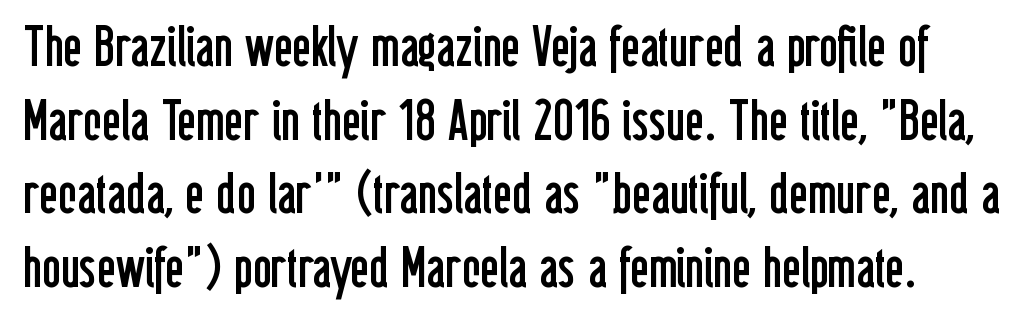
Vertical spacing — default. Letter spacing: default. No heavy texture on the line: the type isn't bold. The letters stand upright; this is a roman face.
